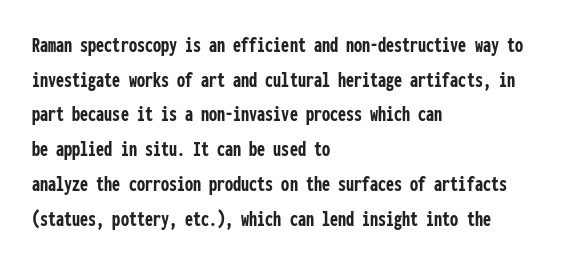
The image shows 23 px bold type, upright; set left-aligned, normal line spacing (1.51x), normal letter spacing, not underlined.
